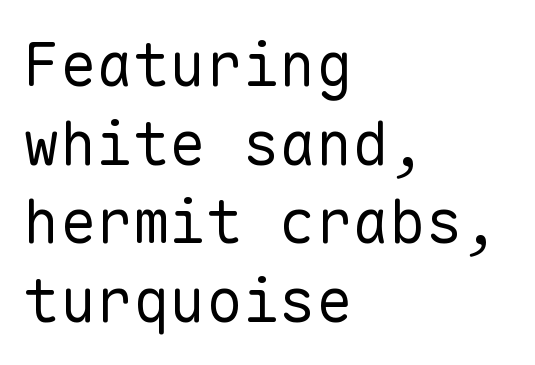
Q: Is the text bold? A: No.
Q: Is the text italic (slanted)? A: No, it is upright.
Q: Is the typeface a serif or a sans-serif typeface? A: Sans-serif.
Q: Is the text underlined? A: No.
Q: How is the paragraph aligned? A: Left-aligned.
Q: Is the spacing between letters normal or unusually wide? A: Normal.
Q: Is the spacing between lines tight, normal or loose? A: Normal.
Q: Width (condensed, normal, or wide)? A: Normal.
Q: Stroke contrast? A: Low.
Q: x-height? A: Medium.
Q: Monospaced? A: Yes.
